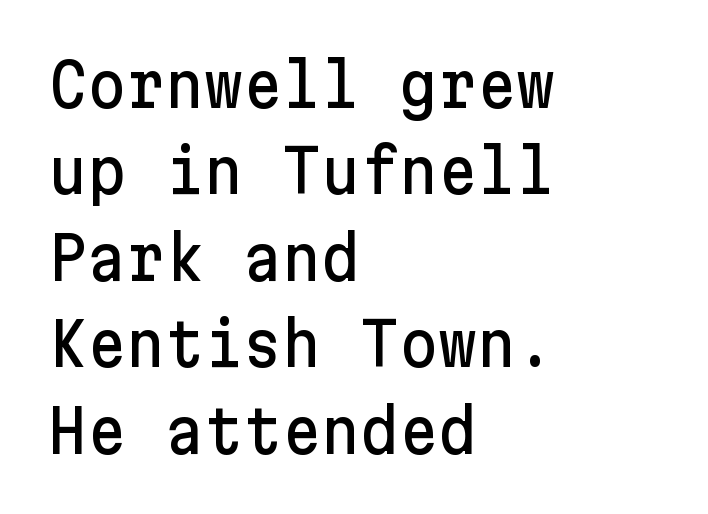
Q: Is the text italic (slanted)? A: No, it is upright.
Q: Is the typeface a serif or a sans-serif typeface? A: Sans-serif.
Q: Is the text underlined? A: No.
Q: How is the paragraph aligned? A: Left-aligned.
Q: Is the spacing between letters normal or unusually wide? A: Normal.
Q: Is the spacing between lines tight, normal or loose? A: Normal.
Q: Width (condensed, normal, or wide)? A: Normal.
Q: Stroke contrast? A: Low.
Q: x-height? A: Medium.
